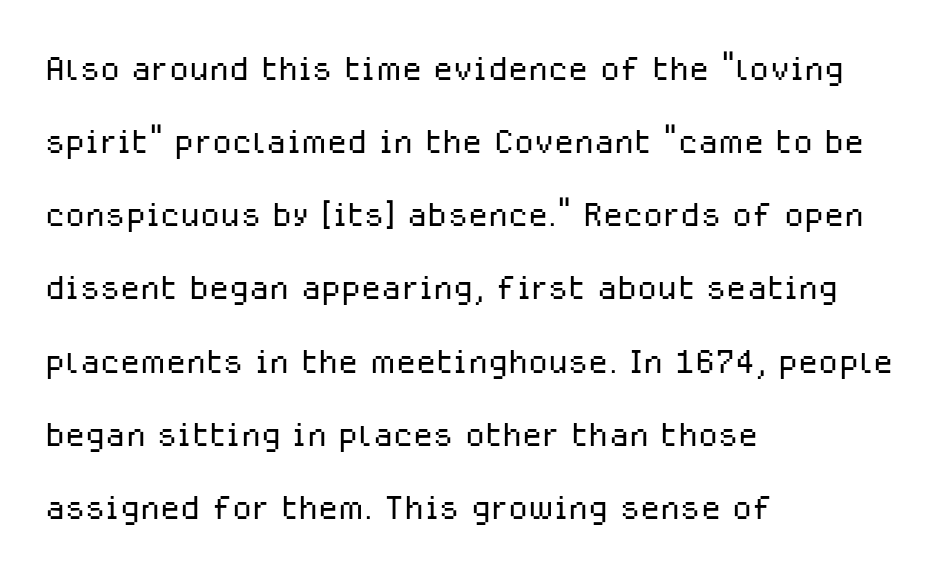
Q: Is the text bold? A: No.
Q: Is the text italic (slanted)? A: No, it is upright.
Q: Is the typeface a serif or a sans-serif typeface? A: Sans-serif.
Q: Is the text underlined? A: No.
Q: How is the paragraph aligned? A: Left-aligned.
Q: Is the spacing between letters normal or unusually wide? A: Normal.
Q: Is the spacing between lines tight, normal or loose? A: Normal.
Q: Width (condensed, normal, or wide)? A: Normal.
Q: Stroke contrast? A: Low.
Q: x-height? A: Medium.
Q: Monospaced? A: No.
